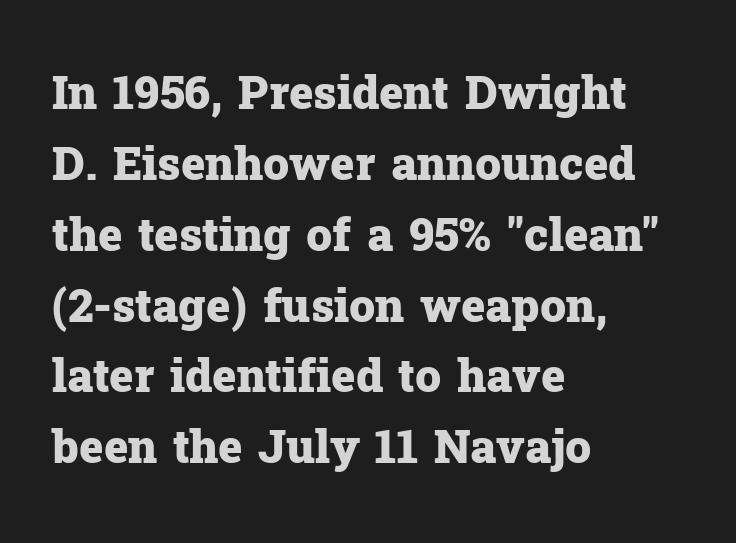
Horizontal alignment here is leftward, the default for most running prose. Between one letter and the next there's only the usual sliver of space. I'd call this a serif setting — the letters wear small feet. The lines sit at an ordinary, default distance from one another. A clean baseline with only descenders dipping below it. This is roman type, the default non-slanted kind.
